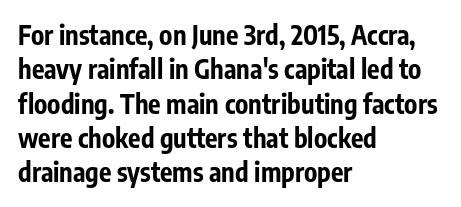
Words appear dense and cohesive because spacing is normal. Typeset ragged right — the left edge is the straight one. This sample keeps an unexceptional amount of space between lines. A clean baseline with only descenders dipping below it. Notice how thick the strokes are: this is what a full bold looks like. This is the regular roman posture of the typeface.
